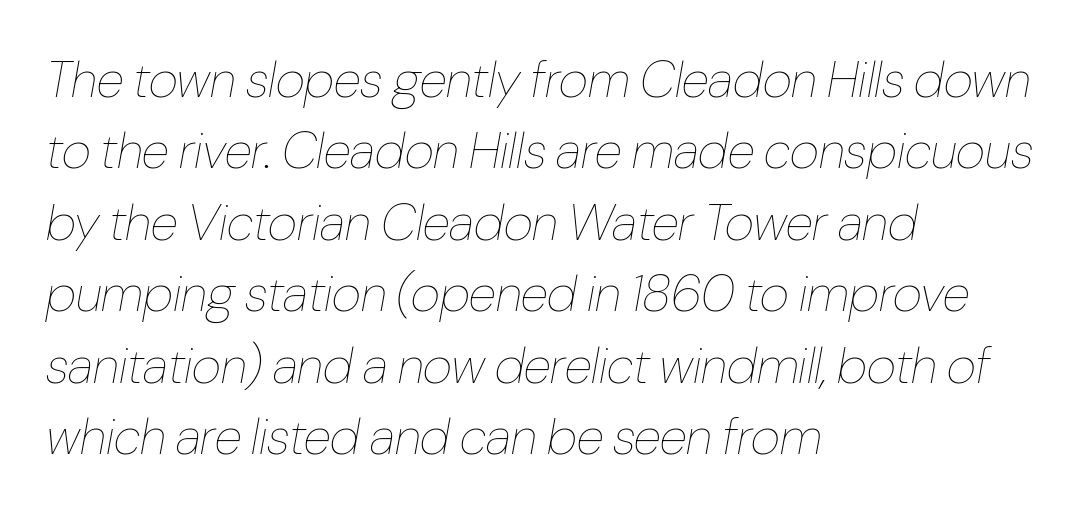
{"italic": "yes", "lean": "right", "slant_degrees": 10, "bold": "no", "weight": "thin", "width": "condensed", "stroke_contrast": "low", "x_height": "medium", "monospaced": "no", "underline": "no", "align": "left", "line_spacing": "normal", "line_spacing_ratio": 1.4, "letter_spacing": "normal", "letter_spacing_em": 0.0, "glyph_px": 51}
